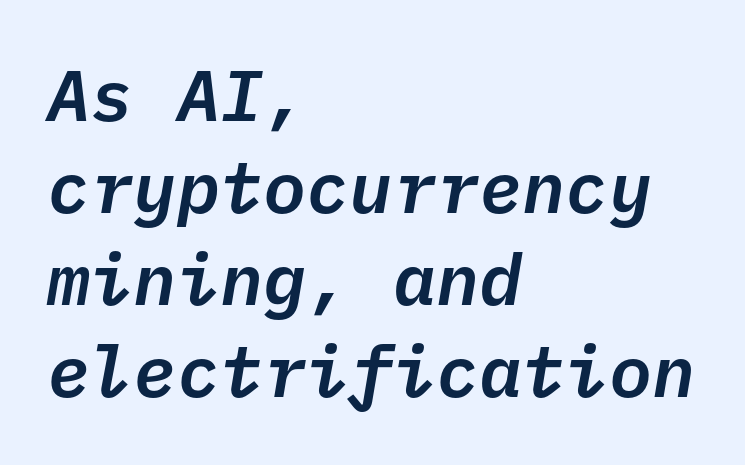
Looking at the ascenders, they clearly lean. Line beginnings align vertically; line endings do not. Line spacing here is normal. Look at the tracking — it's just the regular setting, nothing added. Every character here occupies the same horizontal width, giving the sample a typewriter-like rhythm. The string is rendered with underlining switched off.
